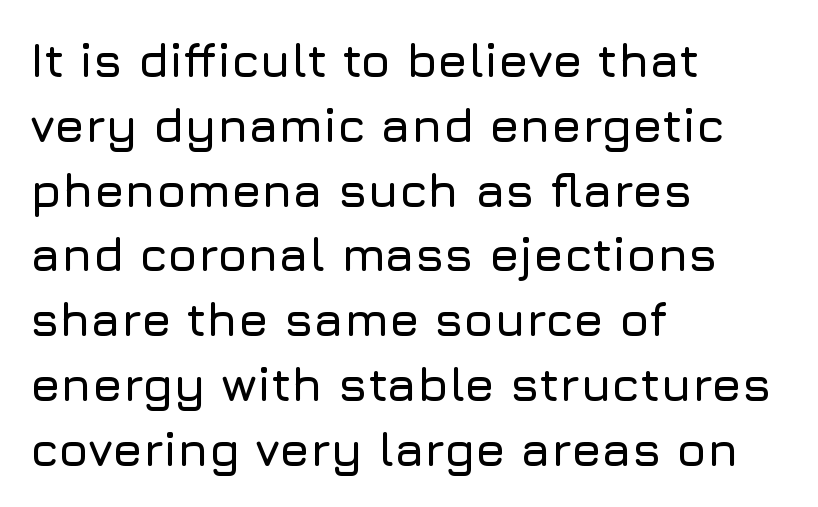
{"serif": "no", "italic": "no", "width": "normal", "stroke_contrast": "low", "x_height": "medium", "monospaced": "no", "underline": "no", "align": "left", "line_spacing": "normal", "line_spacing_ratio": 1.35, "letter_spacing": "normal", "letter_spacing_em": 0.0, "glyph_px": 48}
